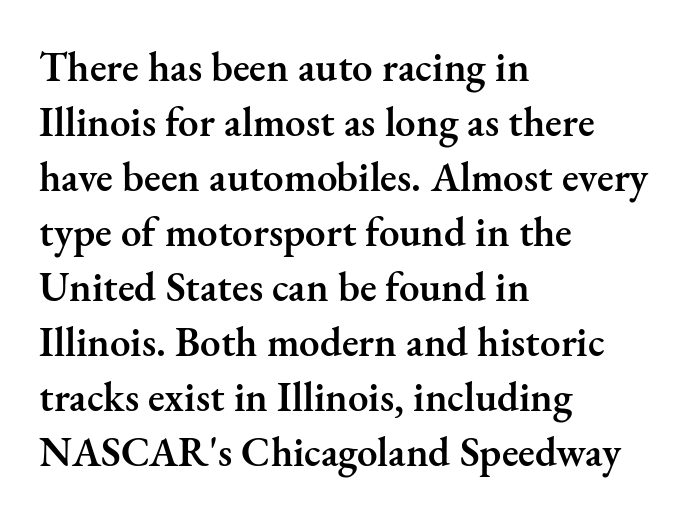
{"serif": "yes", "italic": "no", "bold": "semi", "weight": "semibold", "width": "normal", "stroke_contrast": "medium", "x_height": "small", "monospaced": "no", "underline": "no", "align": "left", "line_spacing": "normal", "line_spacing_ratio": 1.34, "letter_spacing": "normal", "letter_spacing_em": 0.0, "glyph_px": 41}
